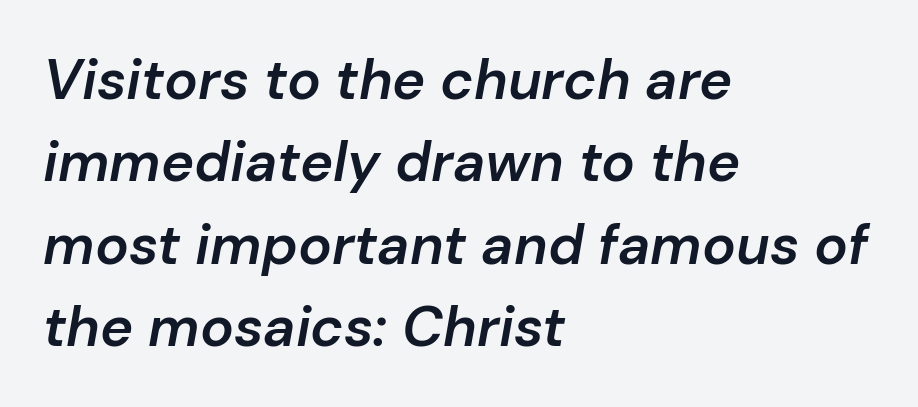
{"italic": "yes", "lean": "right", "slant_degrees": 10, "bold": "semi", "weight": "semibold", "width": "normal", "stroke_contrast": "low", "x_height": "medium", "monospaced": "no", "underline": "no", "align": "left", "line_spacing": "normal", "line_spacing_ratio": 1.47, "letter_spacing": "normal", "letter_spacing_em": 0.0, "glyph_px": 56}
